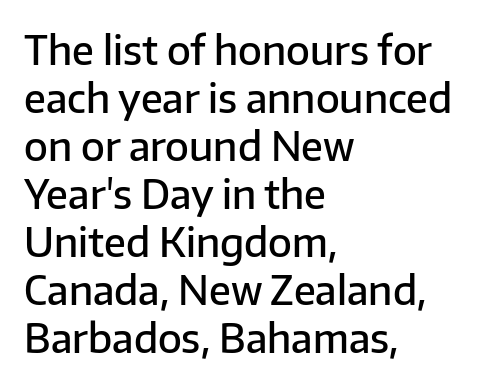
Varying glyph widths throughout — classic text-font behaviour. Caption: semibold face, moderately heavy strokes. The gaps between neighbouring characters are ordinary and unremarkable. Check under the words: just untouched page. The typography opts for an upright posture over an oblique one.
